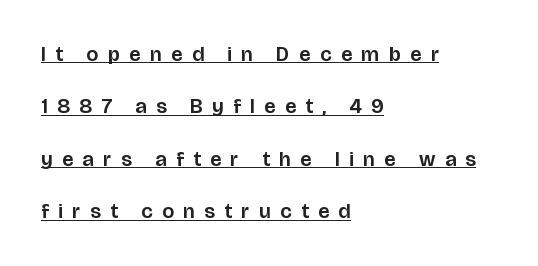
The image shows 21 px text type, upright; set left-aligned, loose line spacing (2.5x), unusually wide letter spacing (+0.46 em), underlined.
